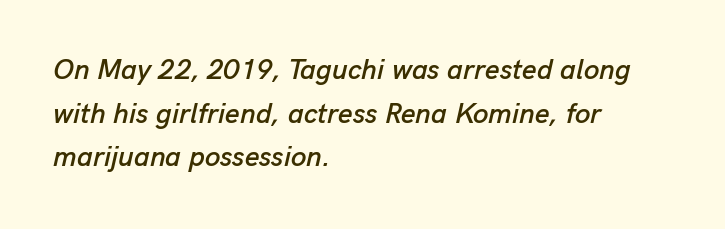
The image shows 28 px text type, italic (leaning right); set left-aligned, normal line spacing (1.56x), normal letter spacing, not underlined; low stroke contrast and a medium x-height.
